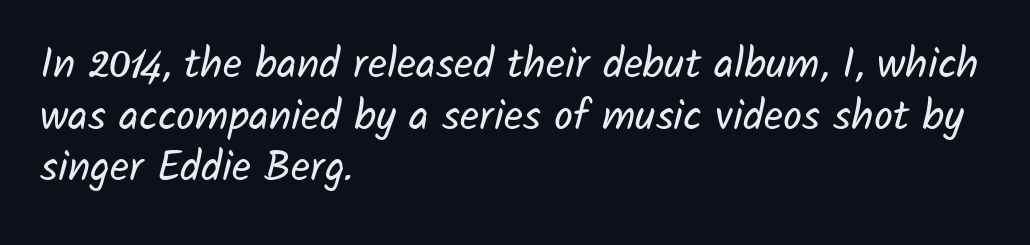
The image shows 42 px regular-weight sans-serif type; set left-aligned, line spacing 1.23x, normal letter spacing, not underlined; low stroke contrast and a medium x-height.
